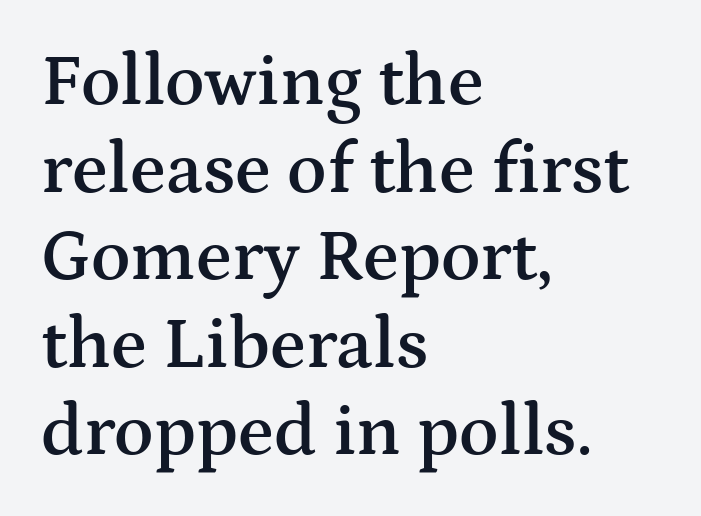
Note the varied advance widths — an 'i' is clearly narrower than an 'm'. The space beneath each line is pristine and unruled. The letters stand upright; this is a roman face. The typeface chosen for these lines features serifs. Inter-character spacing is left at the font's built-in metrics.
